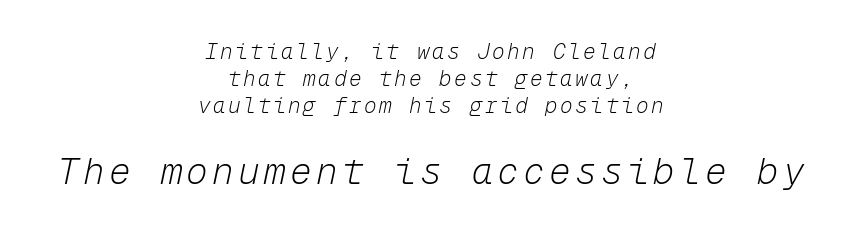
Q: Is the text bold? A: No.
Q: Is the text italic (slanted)? A: Yes, it leans right by about 12 degrees.
Q: Is the text underlined? A: No.
Q: How is the paragraph aligned? A: Centered.
Q: Is the spacing between lines tight, normal or loose? A: Normal.
Q: Which block of text is set in a larger size, the first (top) or the second (bottom)? A: The second (bottom) one.
Q: Width (condensed, normal, or wide)? A: Normal.
Q: Stroke contrast? A: Low.
Q: x-height? A: Medium.
Q: Monospaced? A: Yes.
